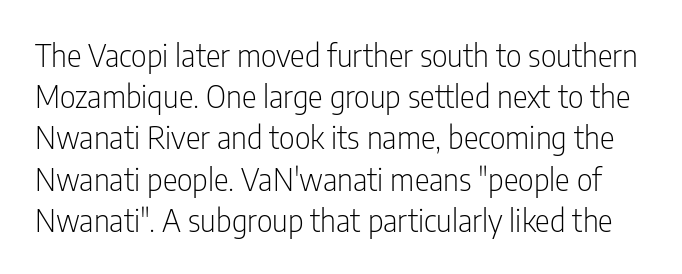
The image shows 31 px light, condensed sans-serif type, upright; set normal line spacing (1.33x), normal letter spacing, not underlined; low stroke contrast and a medium x-height.
